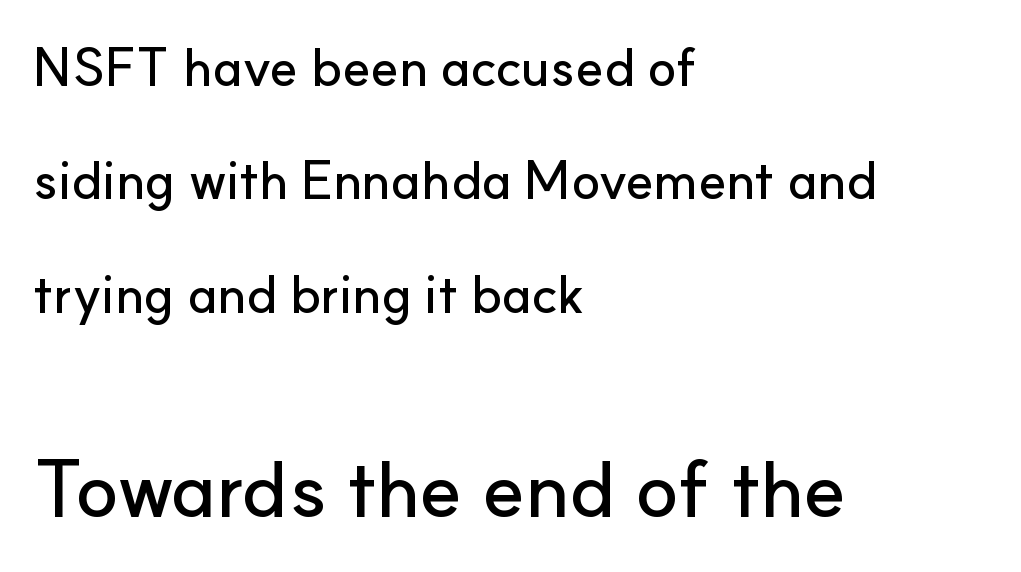
{"serif": "no", "italic": "no", "width": "normal", "stroke_contrast": "low", "x_height": "small", "monospaced": "no", "underline": "no", "align": "left", "line_spacing": "loose", "line_spacing_ratio": 2.14, "letter_spacing": "normal", "letter_spacing_em": 0.0, "larger_block": "second", "size_ratio": 1.51, "glyph_px": 80}
